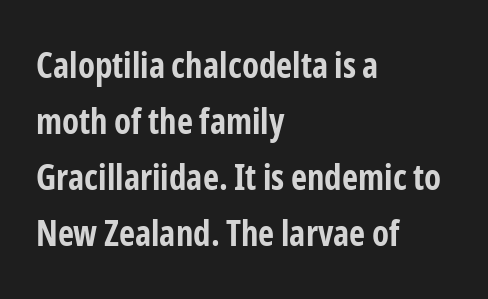
The typesetting leans heavy: a genuine bold. Grotesque or geometric, the face here clearly has no serifs. The type is set solid horizontally, with unmodified tracking. Notice how the stems are strictly vertical — no italics here. Baseline-to-baseline distance is the conventional proportion of letter height.
